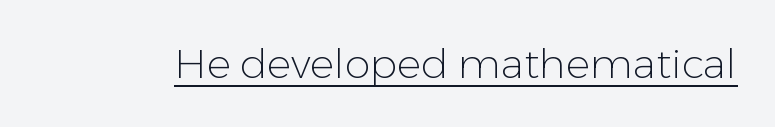
{"serif": "no", "italic": "no", "bold": "no", "weight": "light", "width": "normal", "stroke_contrast": "low", "x_height": "medium", "monospaced": "no", "underline": "yes", "letter_spacing": "normal", "letter_spacing_em": 0.0, "glyph_px": 41}
